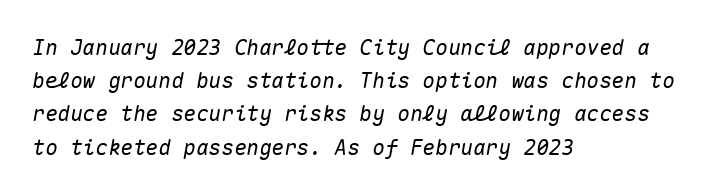
The image shows 21 px text type, italic (leaning right); set left-aligned, normal line spacing (1.58x), normal letter spacing, not underlined.
